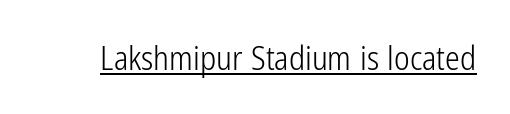
Default kerning and tracking; the words read as compact shapes. Think of a printed novel: that variable character pitch is what you see here. This rendering employs a face without finishing strokes, i.e., a sans-serif. The letters stand upright; this is a roman face. Heft: none added — not bold. Does a line run under the words? Yes, clearly.
